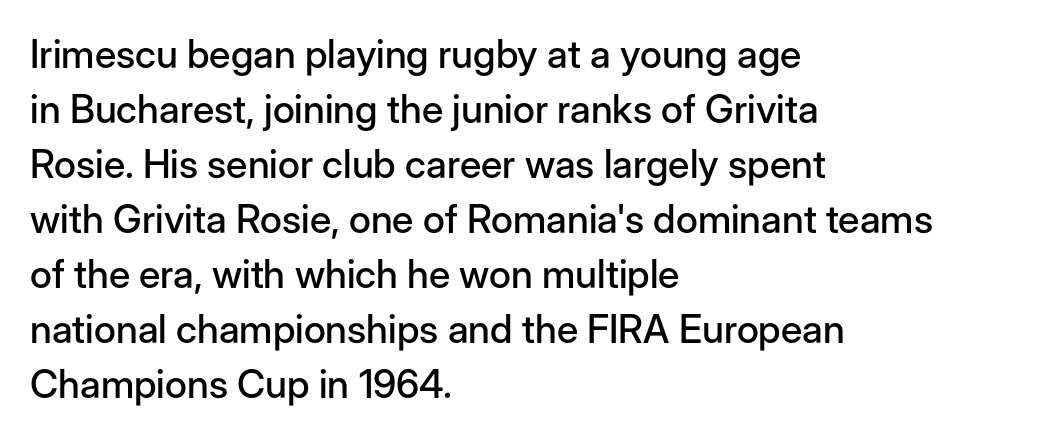
{"serif": "no", "italic": "no", "width": "normal", "stroke_contrast": "low", "x_height": "medium", "monospaced": "no", "underline": "no", "align": "left", "line_spacing": "normal", "line_spacing_ratio": 1.41, "letter_spacing": "normal", "letter_spacing_em": 0.0, "glyph_px": 39}
